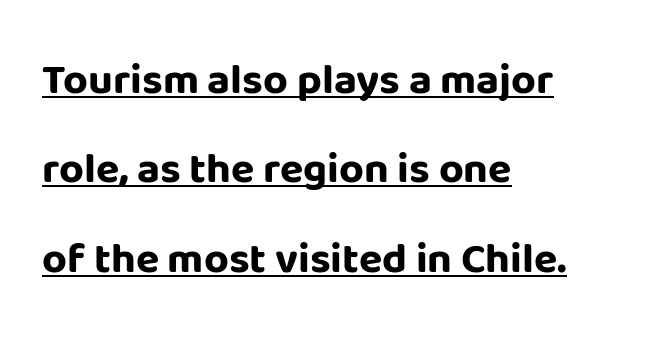
The image shows 43 px bold sans-serif type, upright; set left-aligned, loose line spacing (2.08x), normal letter spacing, underlined; low stroke contrast and a large x-height.
